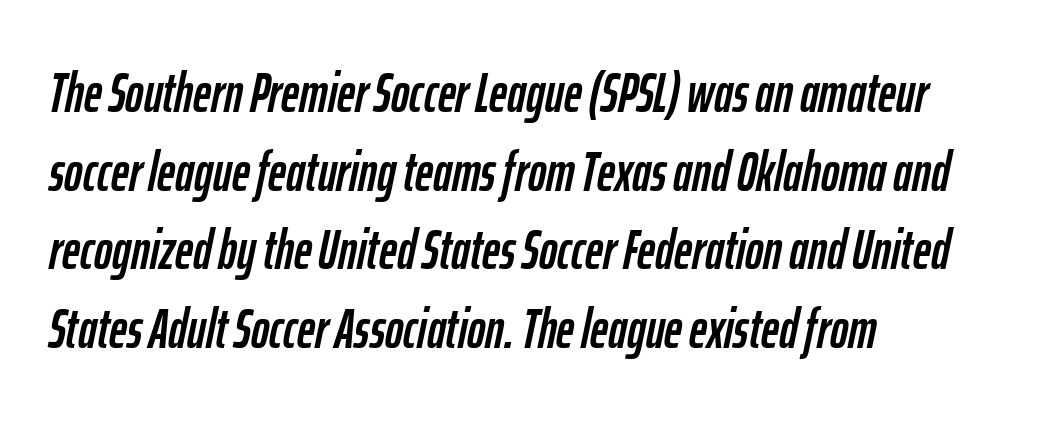
{"italic": "yes", "lean": "right", "slant_degrees": 12, "width": "condensed", "stroke_contrast": "low", "x_height": "medium", "monospaced": "no", "underline": "no", "align": "left", "line_spacing": "normal", "line_spacing_ratio": 1.43, "letter_spacing": "normal", "letter_spacing_em": 0.0, "glyph_px": 55}
